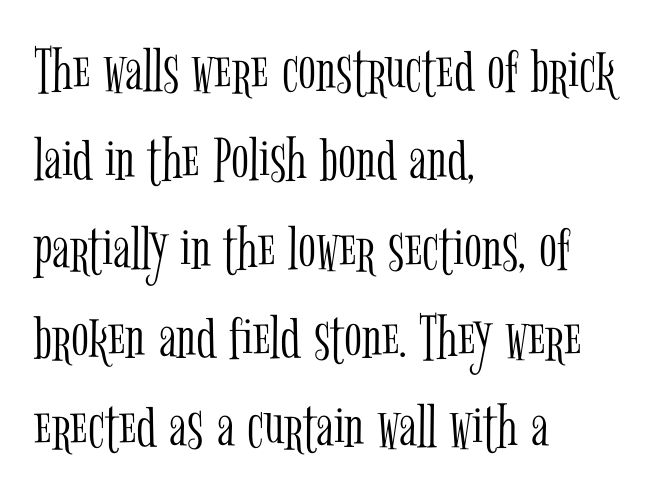
{"serif": "yes", "italic": "no", "bold": "no", "weight": "light", "width": "condensed", "stroke_contrast": "low", "x_height": "medium", "monospaced": "no", "underline": "no", "align": "left", "line_spacing": "normal", "line_spacing_ratio": 1.35, "letter_spacing": "normal", "letter_spacing_em": 0.0, "glyph_px": 66}
